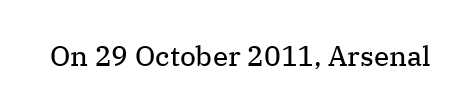
{"serif": "yes", "italic": "no", "bold": "no", "weight": "regular", "width": "normal", "stroke_contrast": "medium", "x_height": "medium", "monospaced": "no", "underline": "no", "letter_spacing": "normal", "letter_spacing_em": 0.0, "glyph_px": 28}
